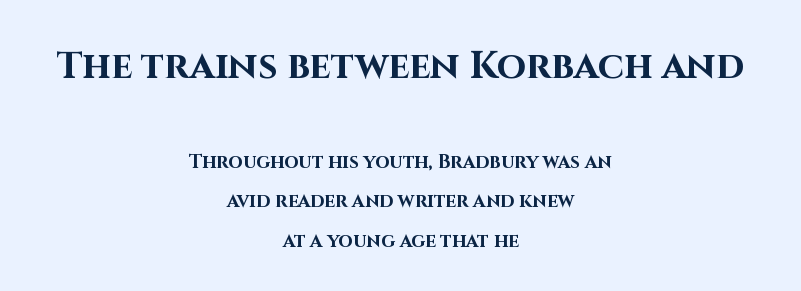
The image shows 38 px bold sans-serif type, upright; set centered, loose line spacing (2.07x), normal letter spacing, not underlined; the first (top) block is 2.0x larger; high stroke contrast and a large x-height.
